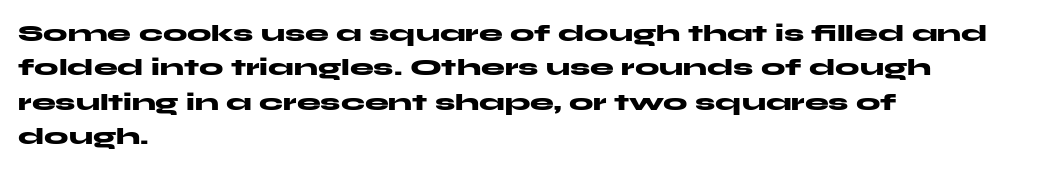
The passage shown is emphatically bold. The space directly below the letters is spotless. Italic? Not at all — the glyphs are vertical. The block of text has a typical density, with ordinary space between rows.
